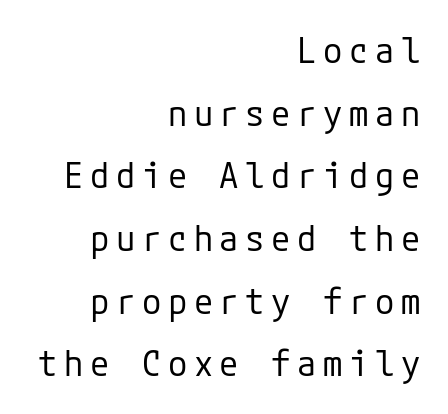
{"serif": "no", "italic": "no", "bold": "no", "weight": "regular", "width": "normal", "stroke_contrast": "low", "x_height": "medium", "underline": "no", "align": "right", "line_spacing_ratio": 1.79, "glyph_px": 35}
